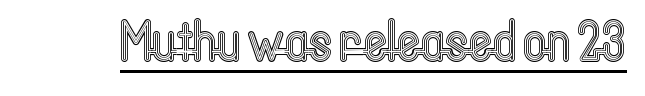
The image shows 57 px condensed type, upright; set normal letter spacing, underlined; a medium x-height.
